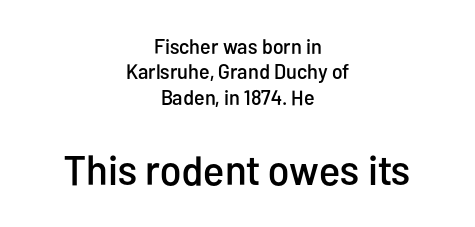
The image shows 42 px condensed sans-serif type, upright; set centered, line spacing 1.21x, normal letter spacing, not underlined; the second (bottom) block is 2.0x larger; low stroke contrast and a medium x-height.
